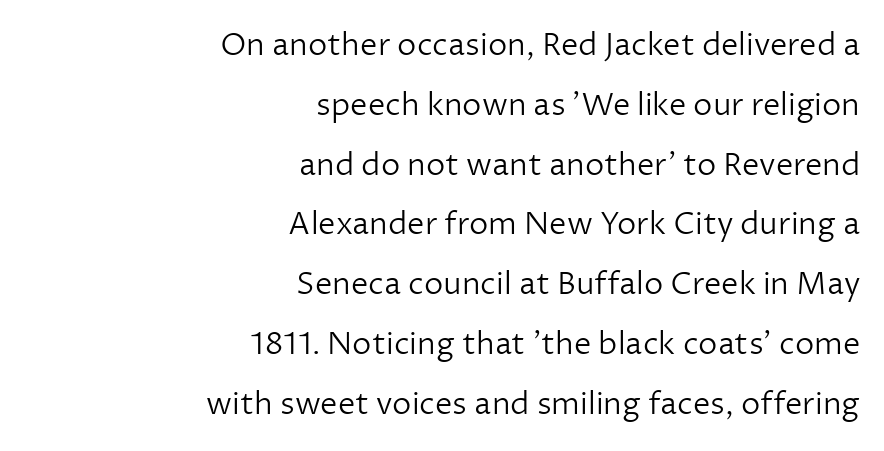
{"serif": "no", "italic": "no", "bold": "no", "weight": "light", "width": "normal", "stroke_contrast": "low", "x_height": "medium", "monospaced": "no", "underline": "no", "align": "right", "line_spacing": "loose", "line_spacing_ratio": 1.93, "letter_spacing": "normal", "letter_spacing_em": 0.0, "glyph_px": 31}
